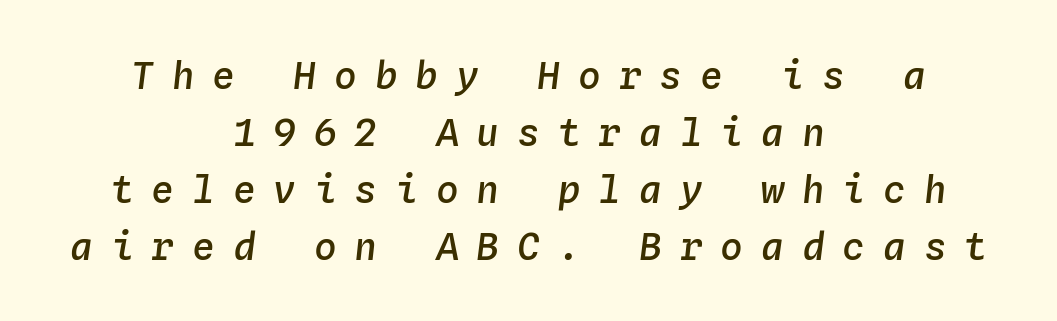
The image shows 38 px semibold type, italic (leaning right), monospaced; set centered, normal line spacing (1.5x), unusually wide letter spacing (+0.47 em), not underlined; low stroke contrast and a medium x-height.
